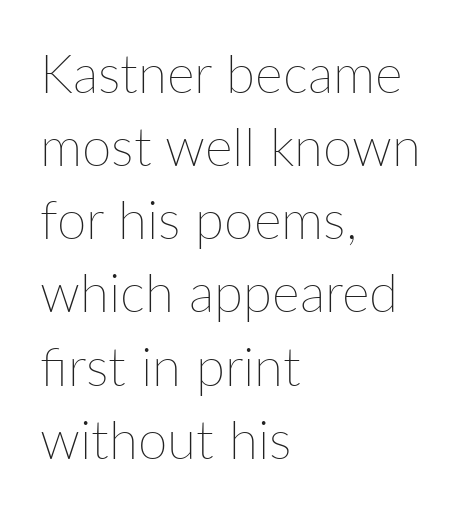
The image shows 53 px thin type, upright; set left-aligned, normal line spacing (1.38x), normal letter spacing, not underlined; low stroke contrast and a medium x-height.
